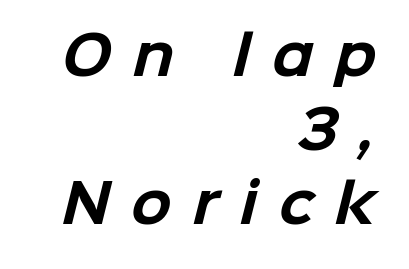
Q: Is the text bold? A: Yes.
Q: Is the typeface a serif or a sans-serif typeface? A: Sans-serif.
Q: Is the text underlined? A: No.
Q: How is the paragraph aligned? A: Right-aligned.
Q: Is the spacing between letters normal or unusually wide? A: Unusually wide.
Q: Is the spacing between lines tight, normal or loose? A: Normal.
Q: Width (condensed, normal, or wide)? A: Normal.
Q: Stroke contrast? A: Low.
Q: x-height? A: Medium.
Q: Monospaced? A: No.
